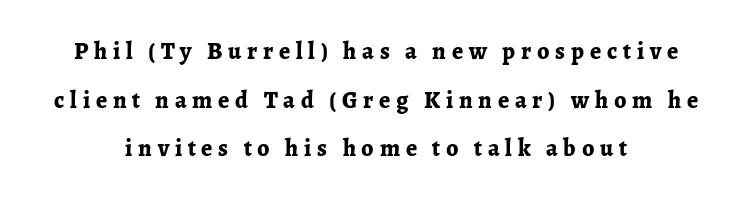
The image shows 24 px bold type, upright; set centered, loose line spacing (2.03x), unusually wide letter spacing (+0.24 em), not underlined.
